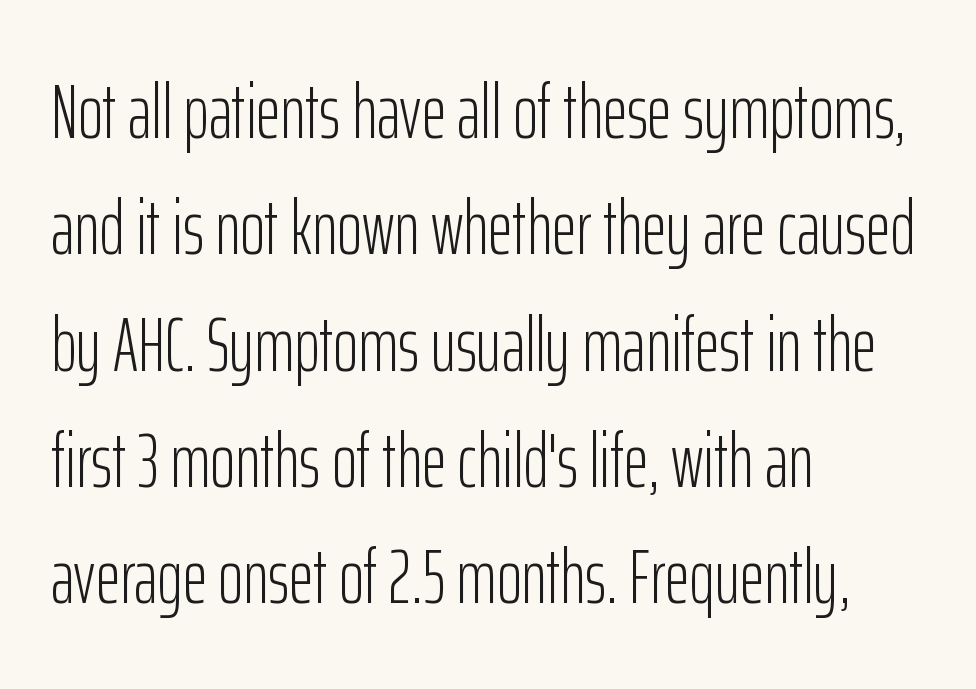
{"serif": "no", "italic": "no", "bold": "no", "weight": "light", "width": "condensed", "stroke_contrast": "low", "x_height": "medium", "monospaced": "no", "underline": "no", "align": "left", "line_spacing": "normal", "line_spacing_ratio": 1.53, "letter_spacing": "normal", "letter_spacing_em": 0.0, "glyph_px": 76}
